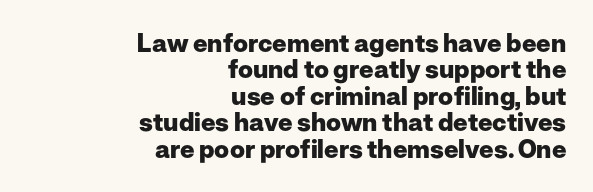
Q: Is the text bold? A: Yes.
Q: Is the text italic (slanted)? A: No, it is upright.
Q: Is the text underlined? A: No.
Q: How is the paragraph aligned? A: Right-aligned.
Q: Is the spacing between letters normal or unusually wide? A: Normal.
Q: Is the spacing between lines tight, normal or loose? A: Tight.
